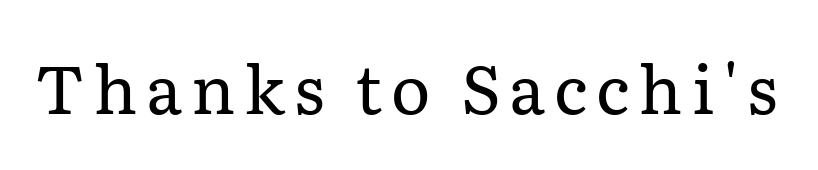
Q: Is the text bold? A: No.
Q: Is the text italic (slanted)? A: No, it is upright.
Q: Is the typeface a serif or a sans-serif typeface? A: Serif.
Q: Is the text underlined? A: No.
Q: Width (condensed, normal, or wide)? A: Normal.
Q: Stroke contrast? A: Low.
Q: x-height? A: Medium.
Q: Monospaced? A: No.
